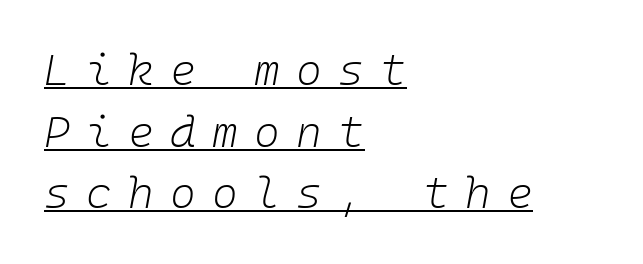
Q: Is the text bold? A: No.
Q: Is the text italic (slanted)? A: Yes, it leans right by about 10 degrees.
Q: Is the text underlined? A: Yes.
Q: How is the paragraph aligned? A: Left-aligned.
Q: Is the spacing between letters normal or unusually wide? A: Unusually wide.
Q: Is the spacing between lines tight, normal or loose? A: Normal.
Q: Width (condensed, normal, or wide)? A: Normal.
Q: Stroke contrast? A: Low.
Q: x-height? A: Medium.
Q: Monospaced? A: Yes.
